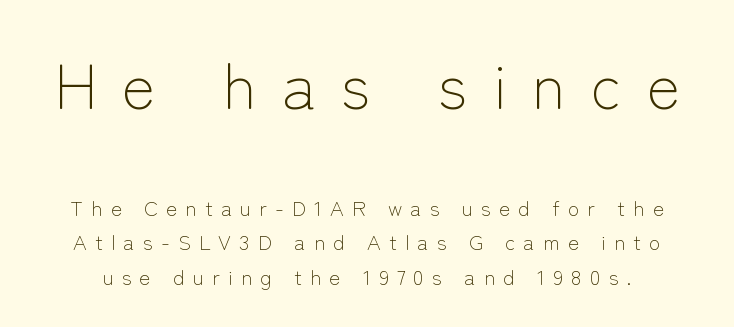
The image shows 64 px light sans-serif type, upright; set normal line spacing (1.65x), unusually wide letter spacing (+0.39 em), not underlined; the first (top) block is 3.05x larger; low stroke contrast and a medium x-height.
